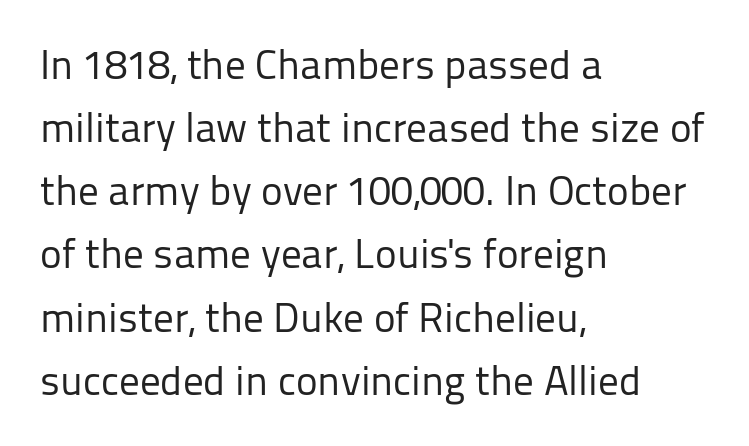
The line-height multiplier appears to be the usual default. Glance below the letters and you will spot only blank space. Alignment: flush left. No chunkiness to these letters — they're not bold. Nobody touched the tracking dial on this one. Serifs: no, the terminals of the letterforms are clean.
